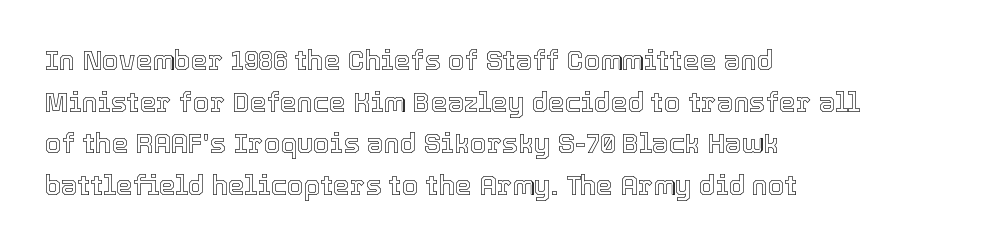
A typesetter would call this zero additional tracking. Line beginnings align vertically; line endings do not. The leading is moderate, giving the passage an even texture. No italicization has been applied; the sample stays upright. This rendering features lettering with no underline.
